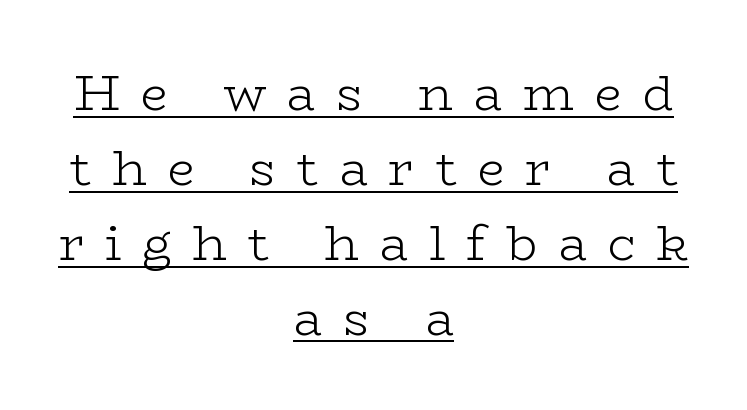
Q: Is the text bold? A: No.
Q: Is the text italic (slanted)? A: No, it is upright.
Q: Is the typeface a serif or a sans-serif typeface? A: Serif.
Q: Is the text underlined? A: Yes.
Q: How is the paragraph aligned? A: Centered.
Q: Is the spacing between letters normal or unusually wide? A: Unusually wide.
Q: Is the spacing between lines tight, normal or loose? A: Normal.
Q: Width (condensed, normal, or wide)? A: Wide.
Q: Stroke contrast? A: Low.
Q: x-height? A: Medium.
Q: Monospaced? A: No.
